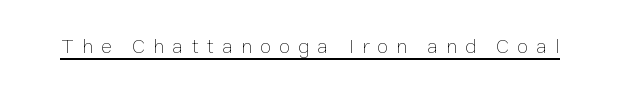
Weight: not bold — regular or lighter. The passage shown has open, widely tracked lettering throughout. A continuous stroke trails under the words, as in a hyperlink. Does the lettering tilt? It doesn't — this is upright.
